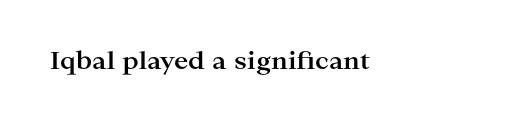
The image shows 24 px bold type, upright; set normal letter spacing, not underlined.
